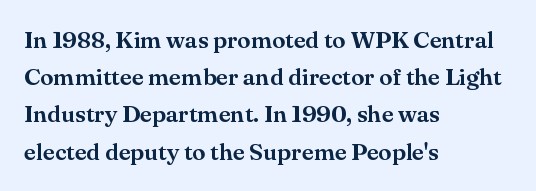
{"italic": "no", "underline": "no", "align": "left", "line_spacing": "normal", "line_spacing_ratio": 1.55, "letter_spacing": "normal", "letter_spacing_em": 0.0, "glyph_px": 24}
